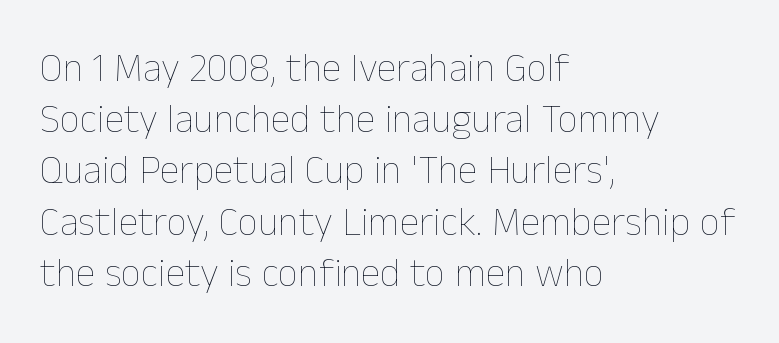
The image shows 40 px thin type, upright; set left-aligned, normal line spacing (1.28x), normal letter spacing, not underlined; low stroke contrast and a medium x-height.
